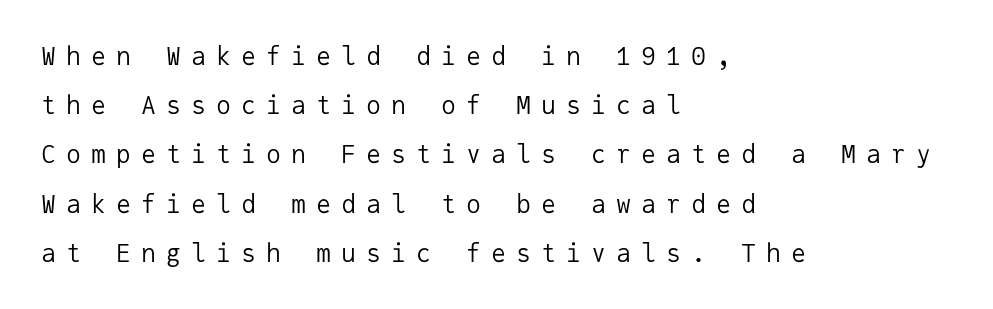
All the whitespace from short lines collects on the right. Underlining? Definitely not there. In terms of posture, this sample is upright. The strokes are not fattened; the text isn't bold. Compared with typical body copy, the letter spacing here is much looser.
